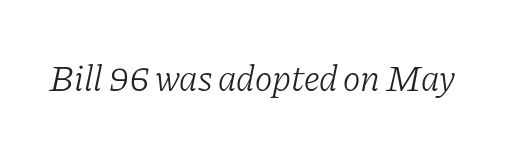
{"serif": "yes", "italic": "yes", "lean": "right", "slant_degrees": 11, "bold": "no", "weight": "light", "width": "normal", "stroke_contrast": "low", "x_height": "medium", "monospaced": "no", "underline": "no", "letter_spacing": "normal", "letter_spacing_em": 0.0, "glyph_px": 37}
